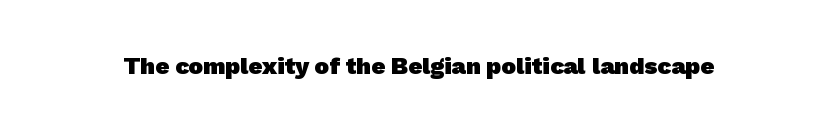
Standard letterfit; no display-style spreading of the glyphs. What weight is shown? A full bold with thick strokes. Has an underline been added? It has not.
